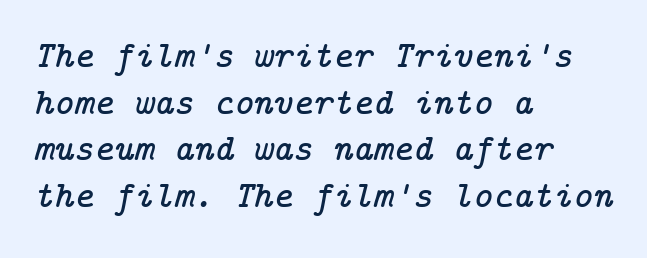
If you drew a line through each stem, it would be angled. What stands out about the letter spacing? Nothing — it is the standard amount. The designer went with a serif here, giving each stem small feet. Visually the block forms a straight wall on the left and a jagged coastline on the right. No word sits above an underline.
